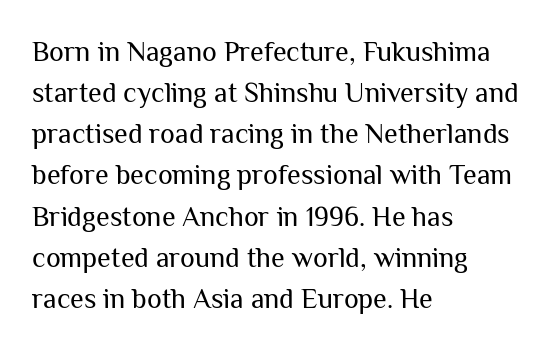
Are there feet on the stems? There aren't — it's a sans. What stands out about the letter spacing? Nothing — it is the standard amount. Summary of weight: not heavy and not bold. Whoever set this chose a conventional vertical rhythm. The letters advance in unequal steps, a hallmark of proportional type.
